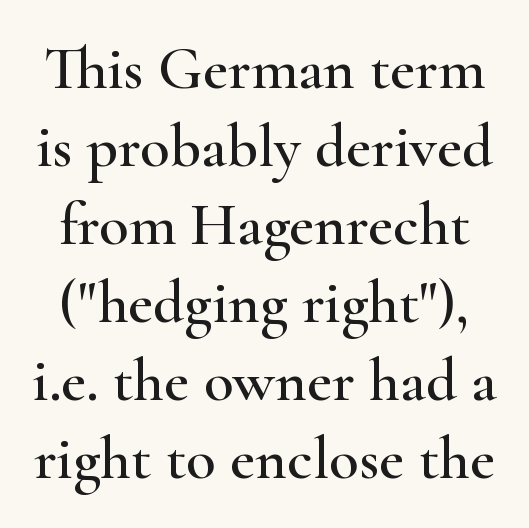
The image shows 61 px wide serif type, upright; set normal line spacing (1.28x), normal letter spacing, not underlined; high stroke contrast and a small x-height.
